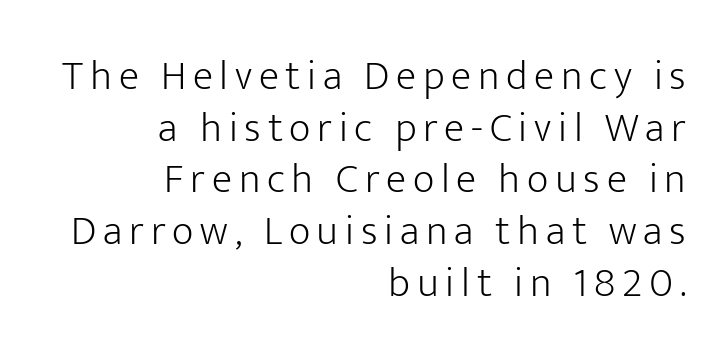
Q: Is the text bold? A: No.
Q: Is the text italic (slanted)? A: No, it is upright.
Q: Is the typeface a serif or a sans-serif typeface? A: Sans-serif.
Q: Is the text underlined? A: No.
Q: How is the paragraph aligned? A: Right-aligned.
Q: Width (condensed, normal, or wide)? A: Normal.
Q: Stroke contrast? A: Low.
Q: x-height? A: Medium.
Q: Monospaced? A: No.
